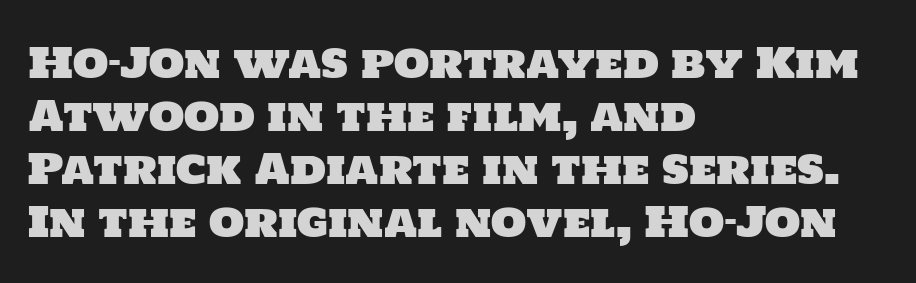
Q: Is the typeface a serif or a sans-serif typeface? A: Sans-serif.
Q: Is the text underlined? A: No.
Q: How is the paragraph aligned? A: Left-aligned.
Q: Is the spacing between letters normal or unusually wide? A: Normal.
Q: Is the spacing between lines tight, normal or loose? A: Normal.
Q: Width (condensed, normal, or wide)? A: Normal.
Q: Stroke contrast? A: Low.
Q: x-height? A: Large.
Q: Monospaced? A: No.
